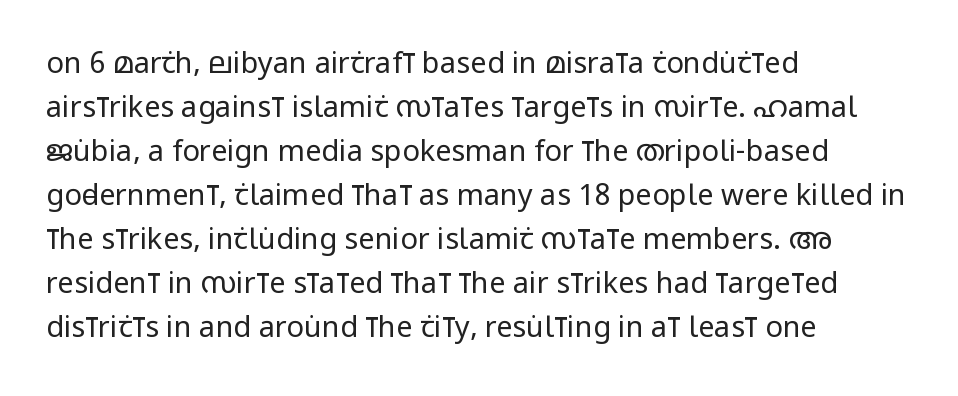
Typographically, this falls in the sans-serif category. The letters stand upright; this is a roman face. A light-to-regular cut is what we see here. What stands out about the letter spacing? Nothing — it is the standard amount. Character widths vary here, with narrow letters taking less room than wide ones. The typesetter chose a ragged-right arrangement here.
